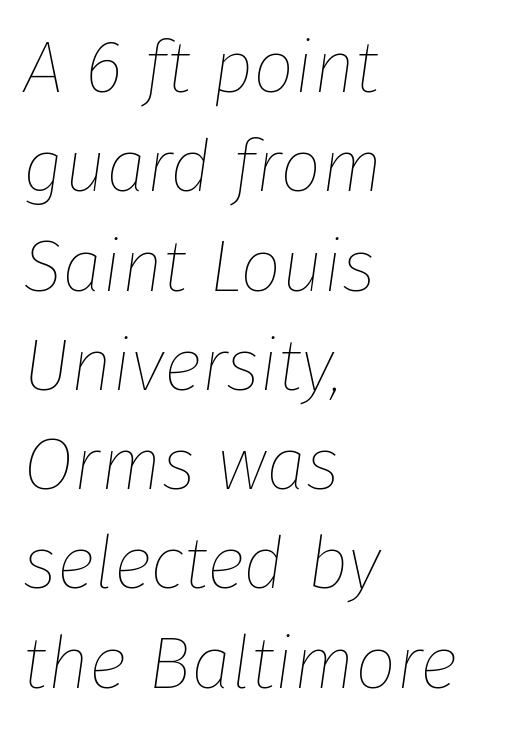
The image shows 73 px thin type, italic (leaning right); set left-aligned, normal line spacing (1.36x), normal letter spacing, not underlined; low stroke contrast and a medium x-height.
